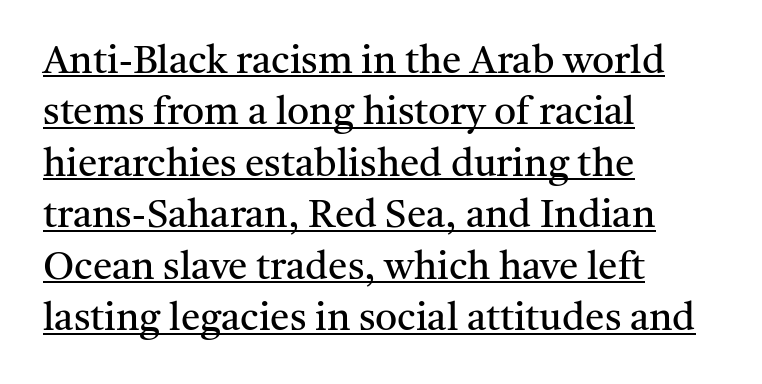
A serif font was chosen for this passage. The lettering is marked with a stroke running underneath it. Which margin do the lines hug? The left one — the right edge is uneven. The font's upright variant was chosen for this text.
